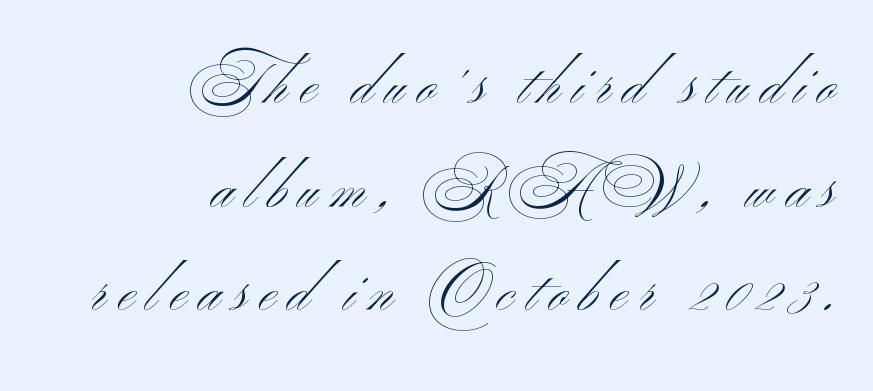
{"serif": "no", "bold": "no", "weight": "light", "width": "wide", "stroke_contrast": "medium", "x_height": "small", "monospaced": "no", "underline": "no", "align": "right", "line_spacing_ratio": 1.82, "letter_spacing": "wide", "letter_spacing_em": 0.22, "glyph_px": 57}
